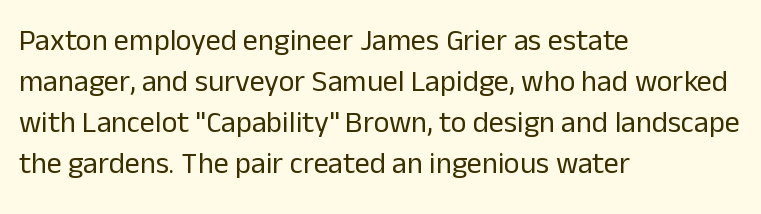
The image shows 30 px regular-weight sans-serif type, upright; set left-aligned, normal line spacing (1.37x), normal letter spacing, not underlined; low stroke contrast and a medium x-height.
